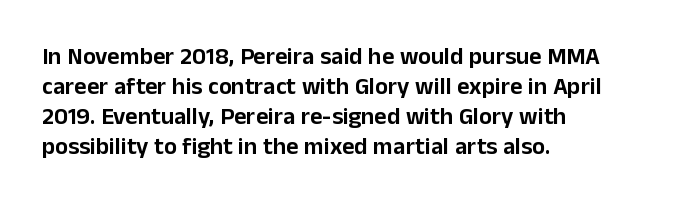
The lines in this sample share a left origin and differ only in where they stop. Tracking here is standard; glyphs follow each other at the usual distance. How would I describe the line gaps? Plain and ordinary. You can tell it's not italic because the verticals are truly vertical.
